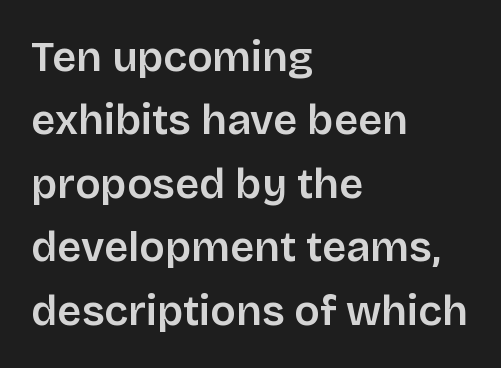
A typesetter would mark this as roman, not italic. Students, observe: this is what conventionally led text looks like. Varying glyph widths throughout — classic text-font behaviour. Teacher's note: observe the even left margin — that is flush-left alignment. Spacing between characters is what you'd get straight out of the box.
